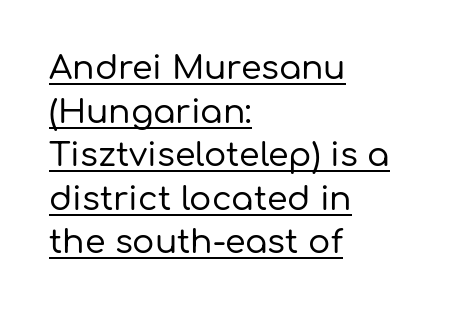
You could call the tracking neutral — neither tight nor loose. The letters carry no serifs — their stems end cleanly without finishing strokes. The line-height multiplier appears to be the usual default. The letters advance in unequal steps, a hallmark of proportional type.
